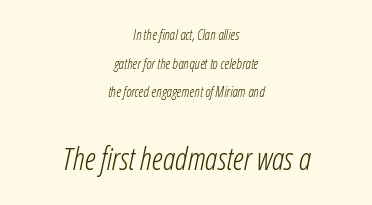
A bare baseline throughout the passage. Note the varied advance widths — an 'i' is clearly narrower than an 'm'. The characters are drawn with everyday or finer stroke widths. In terms of letterspacing, this is plain default setting. Visually the block forms a symmetrical silhouette, jagged on both flanks.
